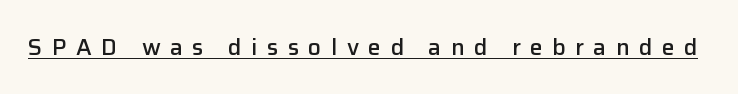
The passage shown has open, widely tracked lettering throughout. It's the straight-up-and-down kind of type. The font is running at a semibold setting, under full bold. A continuous stroke trails under the words, as in a hyperlink.
